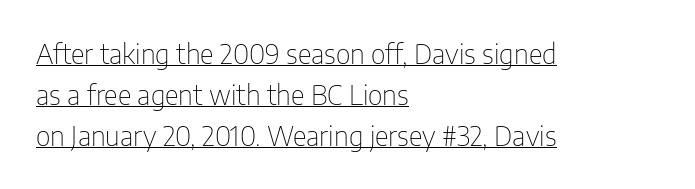
Q: Is the text bold? A: No.
Q: Is the text italic (slanted)? A: No, it is upright.
Q: Is the text underlined? A: Yes.
Q: How is the paragraph aligned? A: Left-aligned.
Q: Is the spacing between letters normal or unusually wide? A: Normal.
Q: Is the spacing between lines tight, normal or loose? A: Normal.
